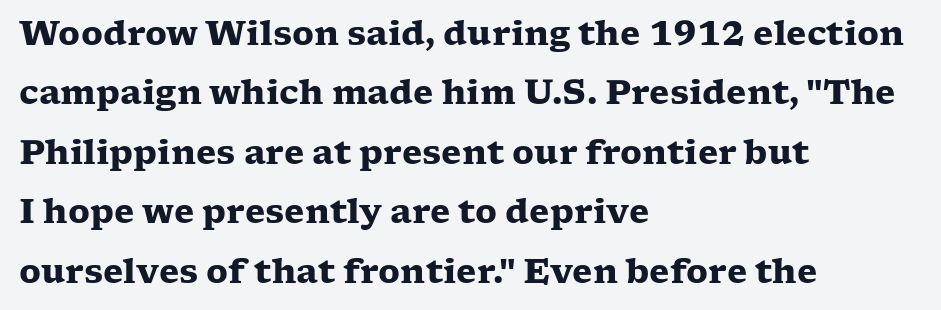
Q: Is the text bold? A: Yes.
Q: Is the text italic (slanted)? A: No, it is upright.
Q: Is the typeface a serif or a sans-serif typeface? A: Serif.
Q: Is the text underlined? A: No.
Q: How is the paragraph aligned? A: Left-aligned.
Q: Is the spacing between letters normal or unusually wide? A: Normal.
Q: Width (condensed, normal, or wide)? A: Wide.
Q: Stroke contrast? A: Low.
Q: x-height? A: Medium.
Q: Monospaced? A: No.
